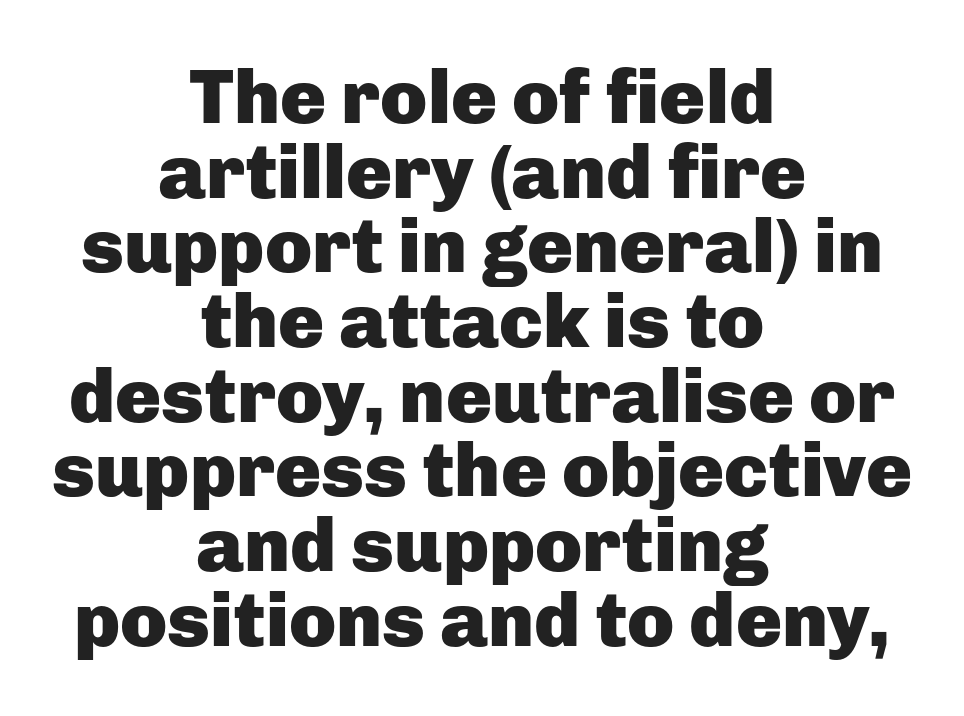
Q: Is the text bold? A: Yes.
Q: Is the text italic (slanted)? A: No, it is upright.
Q: Is the typeface a serif or a sans-serif typeface? A: Sans-serif.
Q: Is the text underlined? A: No.
Q: How is the paragraph aligned? A: Centered.
Q: Is the spacing between letters normal or unusually wide? A: Normal.
Q: Is the spacing between lines tight, normal or loose? A: Tight.
Q: Width (condensed, normal, or wide)? A: Normal.
Q: Stroke contrast? A: Low.
Q: x-height? A: Medium.
Q: Monospaced? A: No.
